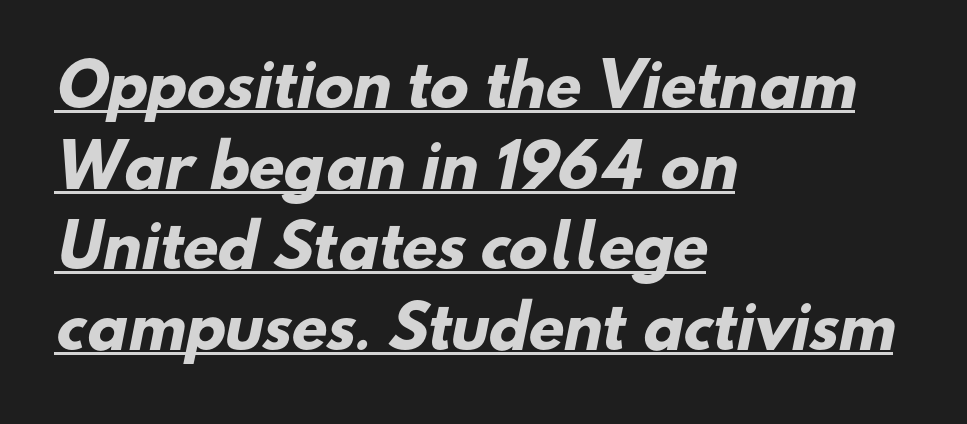
{"serif": "no", "bold": "yes", "weight": "heavy", "width": "normal", "stroke_contrast": "low", "x_height": "small", "monospaced": "no", "underline": "yes", "align": "left", "line_spacing": "normal", "line_spacing_ratio": 1.39, "letter_spacing": "normal", "letter_spacing_em": 0.0, "glyph_px": 58}
